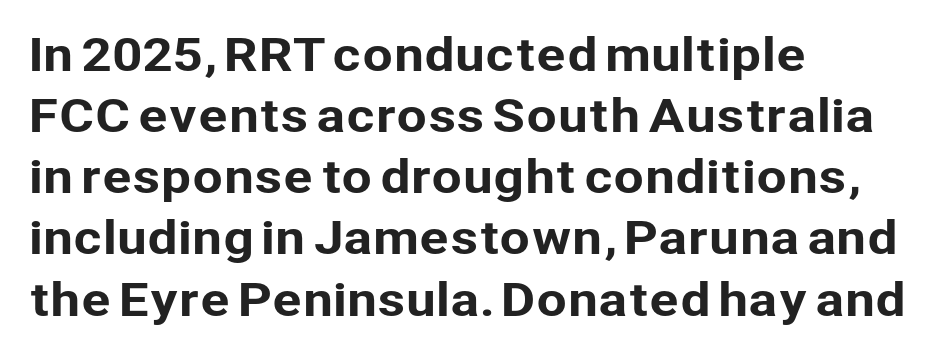
The glyphs in this specimen are sans serif. Bare-footed words on every line. Posture: upright roman. Does the copy run flush right? No — it runs flush left.
